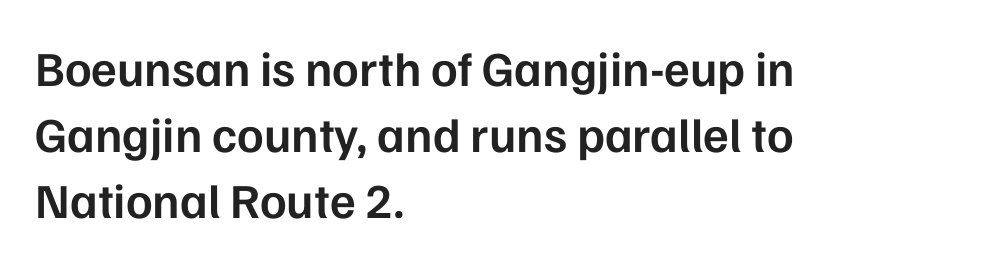
Q: Is the text bold? A: Semi-bold.
Q: Is the text italic (slanted)? A: No, it is upright.
Q: Is the typeface a serif or a sans-serif typeface? A: Sans-serif.
Q: Is the text underlined? A: No.
Q: How is the paragraph aligned? A: Left-aligned.
Q: Is the spacing between letters normal or unusually wide? A: Normal.
Q: Is the spacing between lines tight, normal or loose? A: Normal.
Q: Width (condensed, normal, or wide)? A: Normal.
Q: Stroke contrast? A: Low.
Q: x-height? A: Medium.
Q: Monospaced? A: No.
